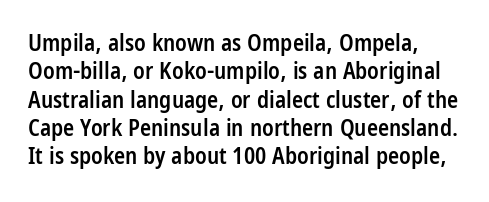
The image shows 23 px text type, upright; set line spacing 1.23x, normal letter spacing, not underlined.
